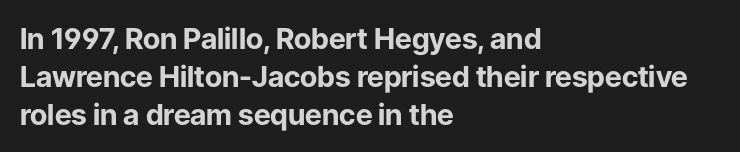
{"serif": "no", "italic": "no", "bold": "yes", "weight": "bold", "width": "normal", "stroke_contrast": "low", "x_height": "medium", "monospaced": "no", "underline": "no", "align": "left", "line_spacing": "normal", "line_spacing_ratio": 1.31, "letter_spacing": "normal", "letter_spacing_em": 0.0, "glyph_px": 29}
